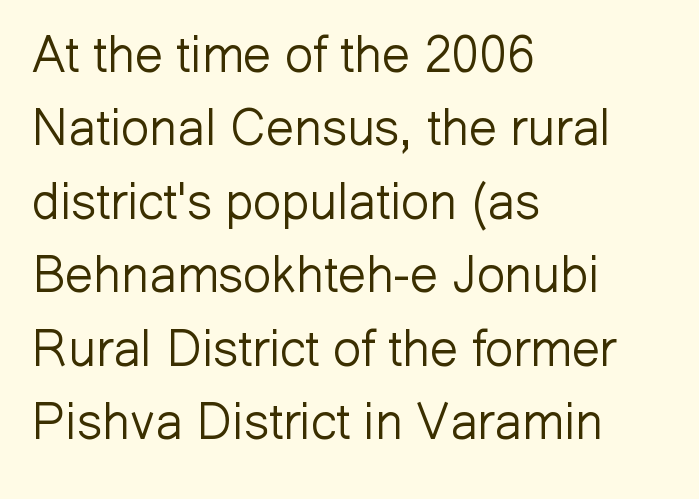
{"serif": "no", "italic": "no", "bold": "no", "weight": "light", "width": "normal", "stroke_contrast": "low", "x_height": "medium", "monospaced": "no", "underline": "no", "align": "left", "line_spacing": "normal", "line_spacing_ratio": 1.47, "letter_spacing": "normal", "letter_spacing_em": 0.0, "glyph_px": 50}
